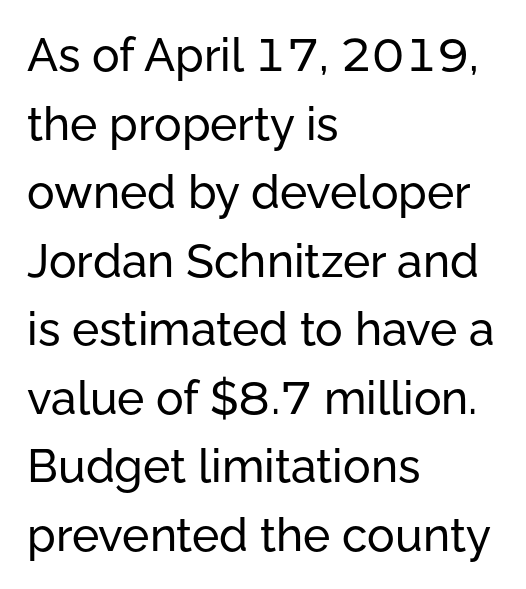
Q: Is the text italic (slanted)? A: No, it is upright.
Q: Is the typeface a serif or a sans-serif typeface? A: Sans-serif.
Q: Is the text underlined? A: No.
Q: How is the paragraph aligned? A: Left-aligned.
Q: Is the spacing between letters normal or unusually wide? A: Normal.
Q: Is the spacing between lines tight, normal or loose? A: Normal.
Q: Width (condensed, normal, or wide)? A: Normal.
Q: Stroke contrast? A: Low.
Q: x-height? A: Medium.
Q: Monospaced? A: No.
